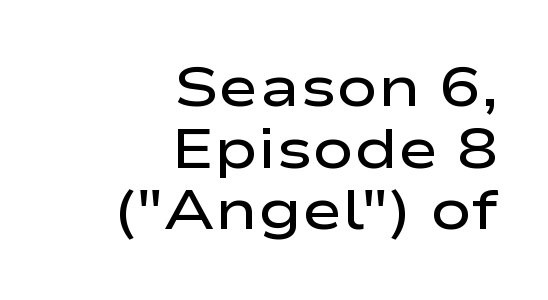
Q: Is the text bold? A: Semi-bold.
Q: Is the text italic (slanted)? A: No, it is upright.
Q: Is the typeface a serif or a sans-serif typeface? A: Sans-serif.
Q: Is the text underlined? A: No.
Q: How is the paragraph aligned? A: Right-aligned.
Q: Is the spacing between letters normal or unusually wide? A: Normal.
Q: Is the spacing between lines tight, normal or loose? A: Tight.
Q: Width (condensed, normal, or wide)? A: Wide.
Q: Stroke contrast? A: Low.
Q: x-height? A: Medium.
Q: Monospaced? A: No.
